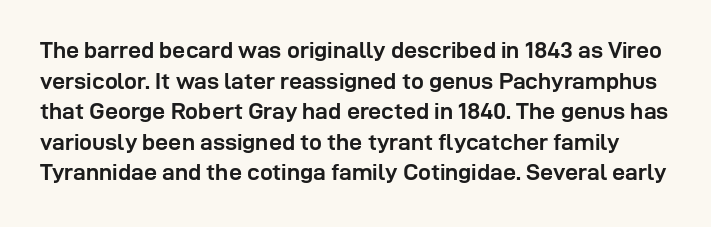
The image shows 23 px bold type, upright; set normal line spacing (1.33x), normal letter spacing, not underlined.
